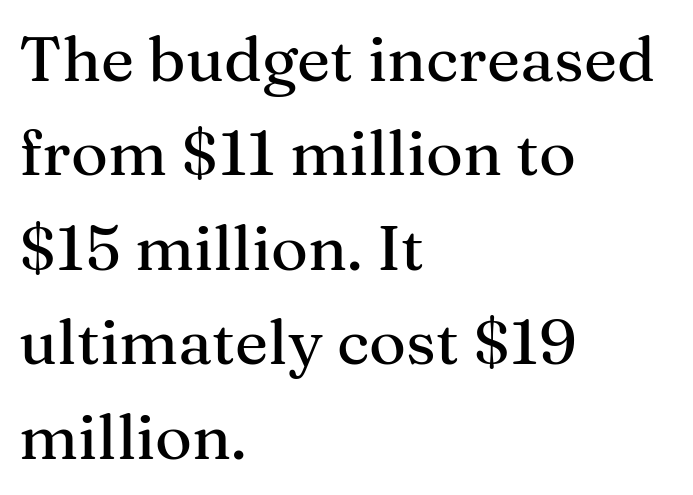
The tracking reads as untouched default to a designer's eye. You could not count columns in this text — the font is proportionally spaced. Serifs: yes, visible at the terminals of the letterforms. Regarding leading, the lines here are spaced in the standard way.
